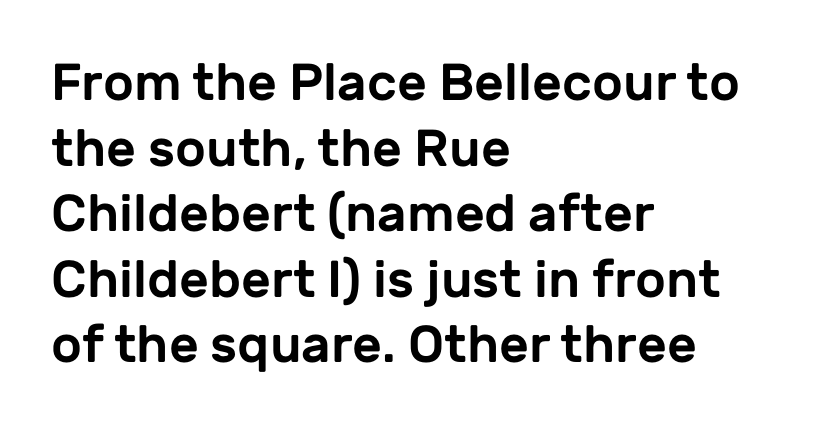
{"serif": "no", "italic": "no", "width": "normal", "stroke_contrast": "low", "x_height": "medium", "monospaced": "no", "underline": "no", "align": "left", "line_spacing": "normal", "line_spacing_ratio": 1.26, "letter_spacing": "normal", "letter_spacing_em": 0.0, "glyph_px": 52}
